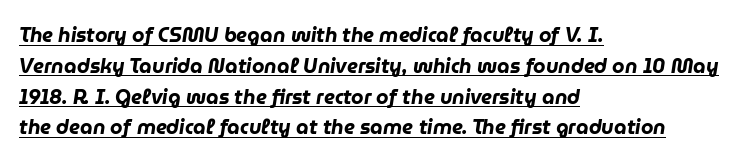
Default kerning and tracking; the words read as compact shapes. Looks like someone drew a line under every word here. This sample uses an oblique cut, with every glyph tilted off the vertical. Which margin do the lines hug? The left one — the right edge is uneven. This is heavy type, rendered in bold.
